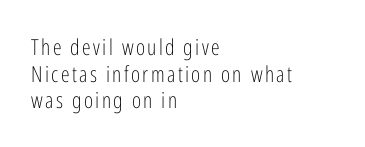
{"italic": "no", "bold": "no", "underline": "no", "align": "left", "line_spacing_ratio": 1.21, "glyph_px": 22}
